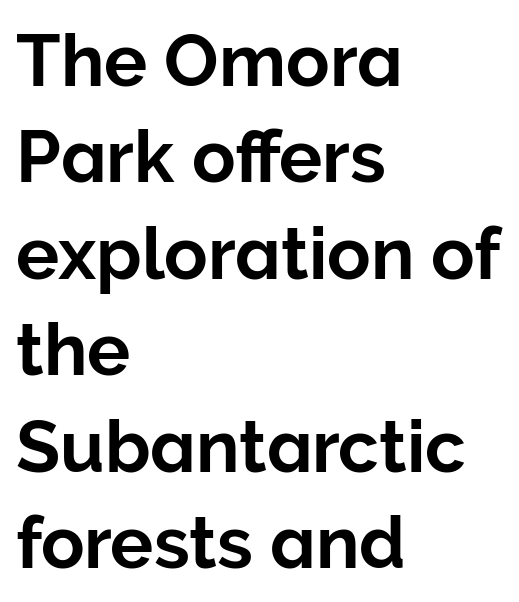
{"serif": "no", "italic": "no", "width": "normal", "stroke_contrast": "low", "x_height": "medium", "monospaced": "no", "underline": "no", "align": "left", "line_spacing": "normal", "line_spacing_ratio": 1.34, "letter_spacing": "normal", "letter_spacing_em": 0.0, "glyph_px": 72}
